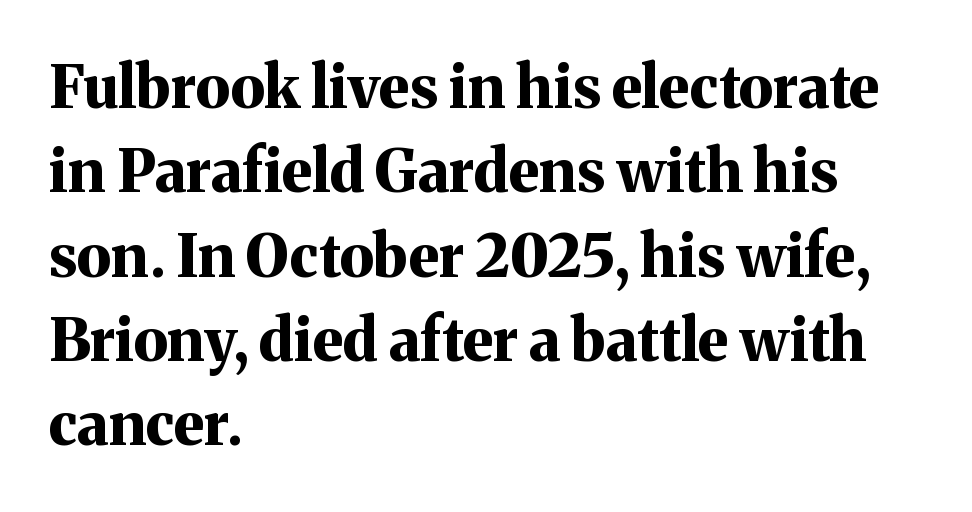
The image shows 59 px bold serif type, upright; set left-aligned, normal line spacing (1.43x), normal letter spacing, not underlined; medium stroke contrast and a medium x-height.
